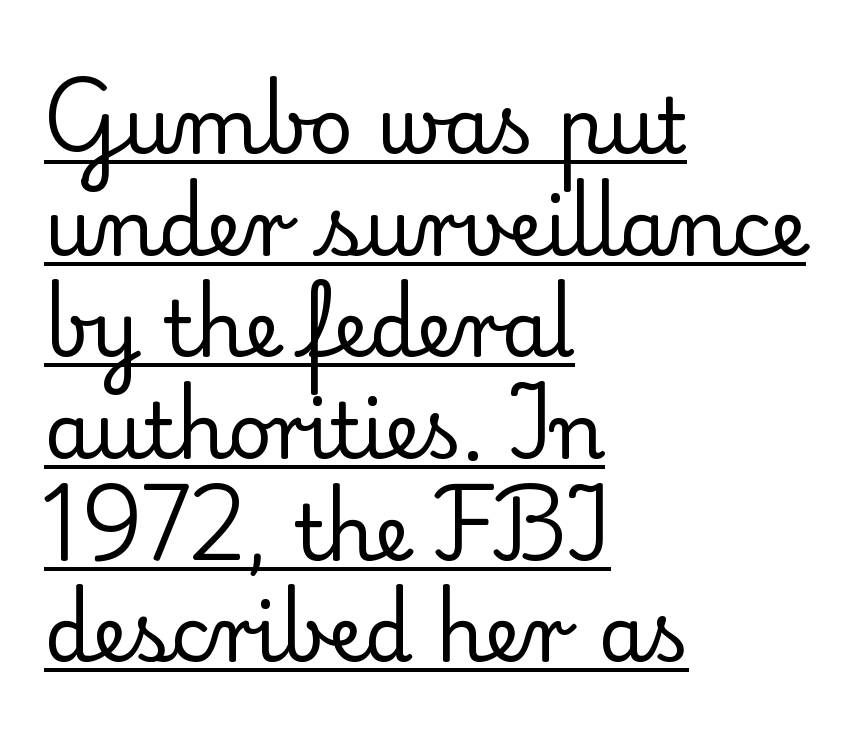
Q: Is the text bold? A: No.
Q: Is the text italic (slanted)? A: No, it is upright.
Q: Is the typeface a serif or a sans-serif typeface? A: Serif.
Q: Is the text underlined? A: Yes.
Q: How is the paragraph aligned? A: Left-aligned.
Q: Is the spacing between letters normal or unusually wide? A: Normal.
Q: Is the spacing between lines tight, normal or loose? A: Normal.
Q: Width (condensed, normal, or wide)? A: Normal.
Q: Stroke contrast? A: Low.
Q: x-height? A: Small.
Q: Monospaced? A: No.
